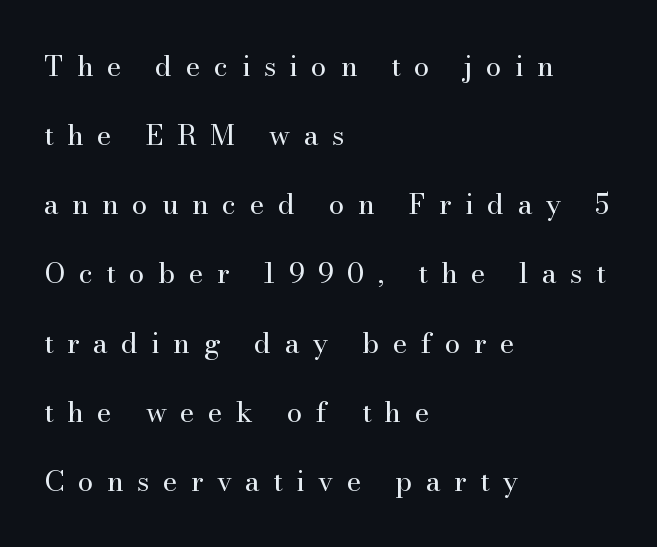
Q: Is the text bold? A: No.
Q: Is the text italic (slanted)? A: No, it is upright.
Q: Is the typeface a serif or a sans-serif typeface? A: Serif.
Q: Is the text underlined? A: No.
Q: How is the paragraph aligned? A: Left-aligned.
Q: Is the spacing between letters normal or unusually wide? A: Unusually wide.
Q: Is the spacing between lines tight, normal or loose? A: Loose.
Q: Width (condensed, normal, or wide)? A: Normal.
Q: Stroke contrast? A: High.
Q: x-height? A: Small.
Q: Monospaced? A: No.
